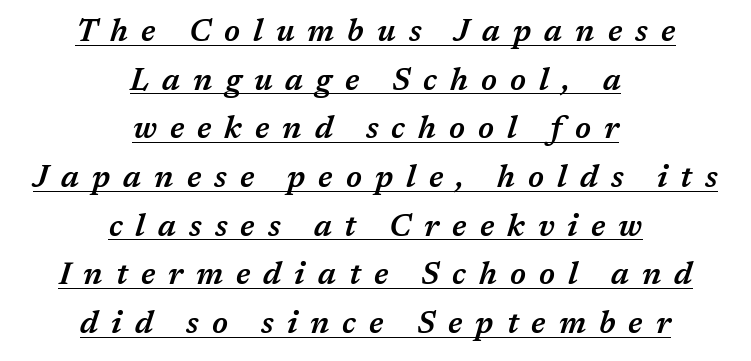
The image shows 31 px semibold type, italic (leaning right); set centered, normal line spacing (1.57x), unusually wide letter spacing (+0.42 em), underlined; medium stroke contrast and a medium x-height.
